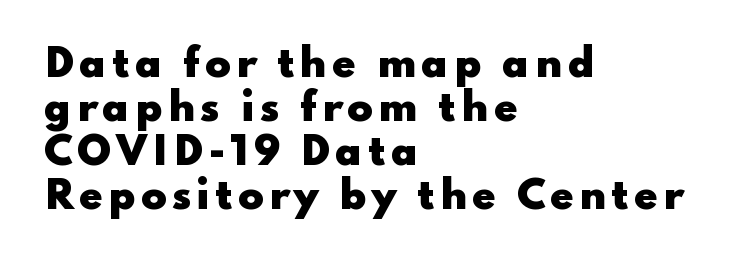
{"serif": "no", "italic": "no", "bold": "yes", "weight": "heavy", "width": "wide", "stroke_contrast": "low", "x_height": "small", "monospaced": "no", "underline": "no", "align": "left", "line_spacing_ratio": 1.16, "glyph_px": 38}
